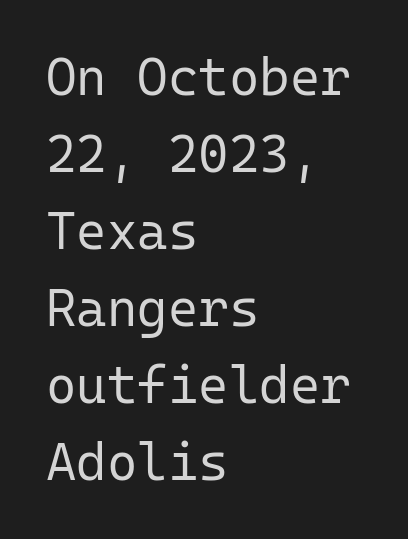
Q: Is the text bold? A: No.
Q: Is the text italic (slanted)? A: No, it is upright.
Q: Is the typeface a serif or a sans-serif typeface? A: Sans-serif.
Q: Is the text underlined? A: No.
Q: How is the paragraph aligned? A: Left-aligned.
Q: Is the spacing between letters normal or unusually wide? A: Normal.
Q: Is the spacing between lines tight, normal or loose? A: Normal.
Q: Width (condensed, normal, or wide)? A: Normal.
Q: Stroke contrast? A: Low.
Q: x-height? A: Medium.
Q: Monospaced? A: Yes.
